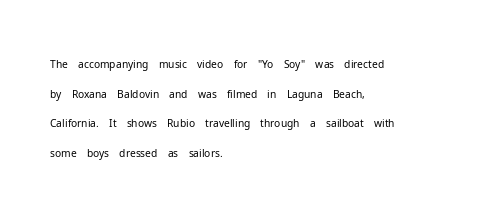
The image shows 21 px text type, upright; set left-aligned, normal line spacing (1.41x), normal letter spacing, not underlined.
